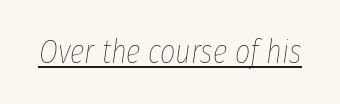
The image shows 33 px thin, condensed type, italic (leaning right); set normal letter spacing, underlined; low stroke contrast and a medium x-height.
